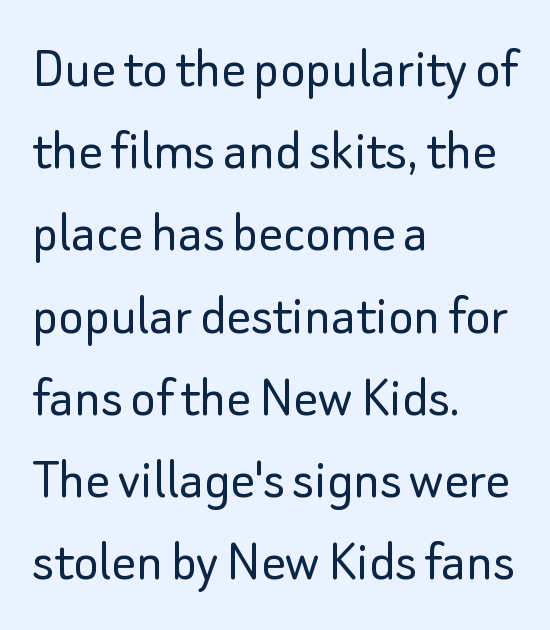
The image shows 60 px light sans-serif type, upright; set left-aligned, normal line spacing (1.37x), normal letter spacing, not underlined; low stroke contrast and a small x-height.
